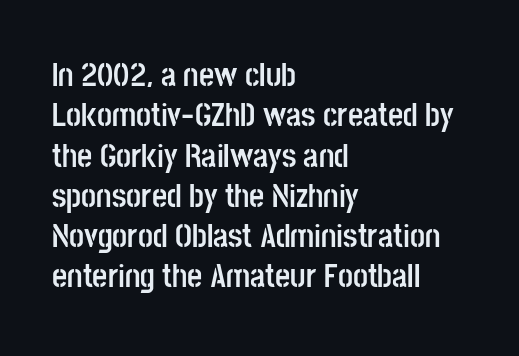
Strokes here are thick enough to call this a true bold. The face used here is proportionally spaced, like ordinary book or web type. The space directly below the letters is spotless. Compared with a centered layout, this one pins lines to the left instead. The lettering holds an erect, upright posture throughout.
